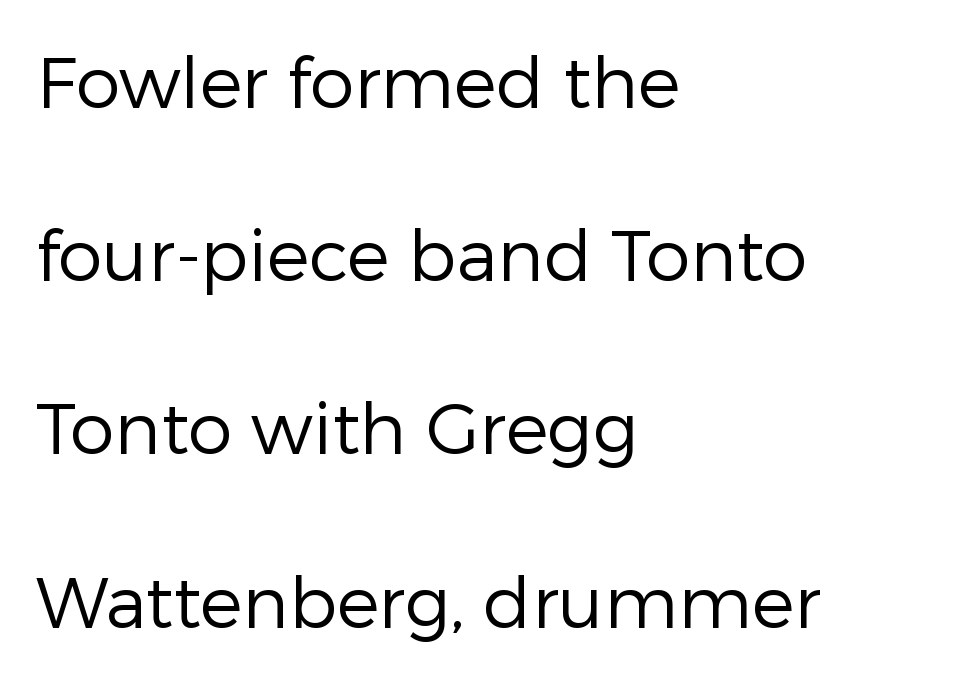
{"serif": "no", "italic": "no", "bold": "no", "weight": "regular", "width": "normal", "stroke_contrast": "low", "x_height": "medium", "monospaced": "no", "underline": "no", "align": "left", "line_spacing": "loose", "line_spacing_ratio": 2.44, "letter_spacing": "normal", "letter_spacing_em": 0.0, "glyph_px": 71}
